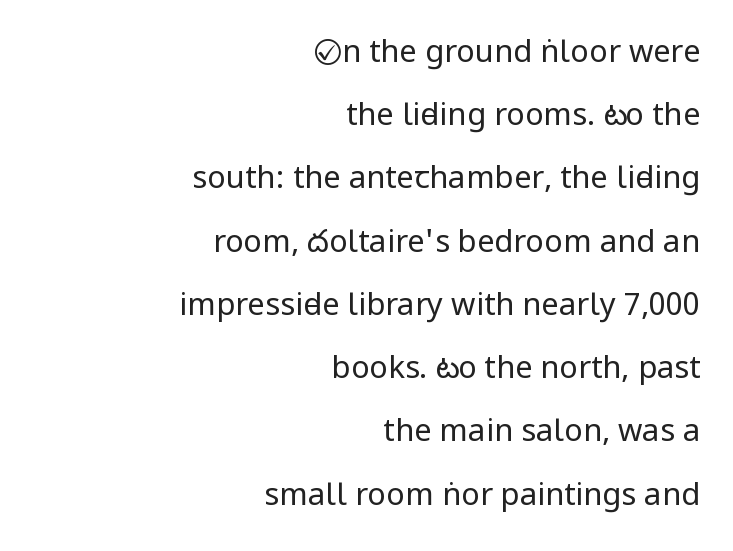
The image shows 31 px regular-weight, condensed sans-serif type, upright; set right-aligned, loose line spacing (2.04x), normal letter spacing, not underlined; low stroke contrast and a large x-height.
